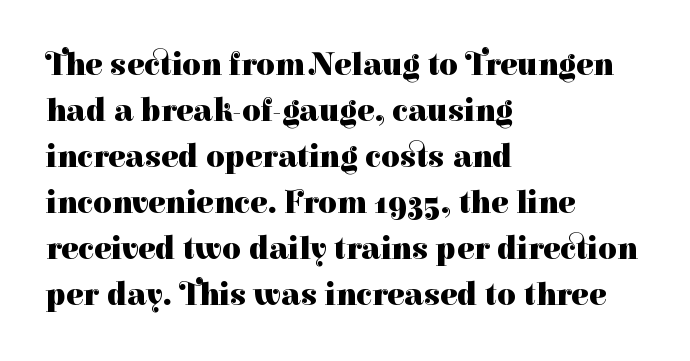
{"serif": "yes", "italic": "no", "bold": "yes", "weight": "heavy", "width": "normal", "stroke_contrast": "high", "x_height": "medium", "monospaced": "no", "underline": "no", "align": "left", "line_spacing": "normal", "line_spacing_ratio": 1.44, "letter_spacing": "normal", "letter_spacing_em": 0.0, "glyph_px": 32}
